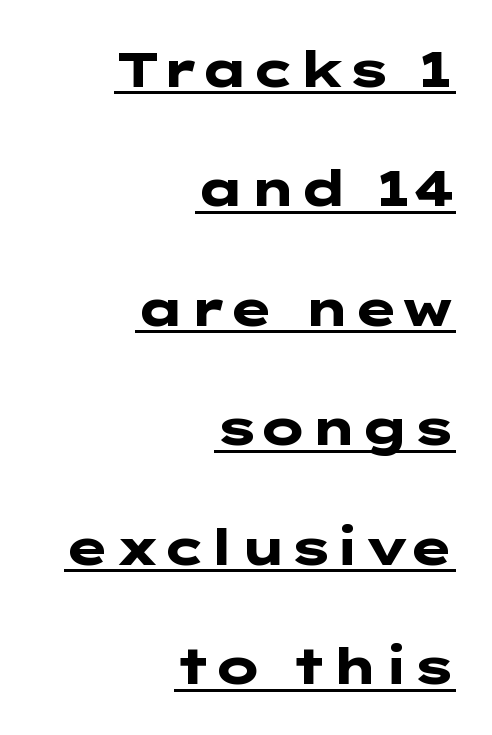
Look at the stroke-to-counter ratio: heavy, a bold. Each line ends at the same right margin while the left side varies. Examine the stroke ends and you'll find no serifs. Students, note that the glyphs here touch the page at normal intervals. Vertical spacing — loose.
